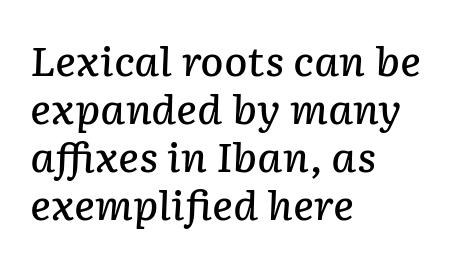
The image shows 39 px semibold type, italic (leaning right); set left-aligned, line spacing 1.23x, normal letter spacing, not underlined; low stroke contrast and a medium x-height.
